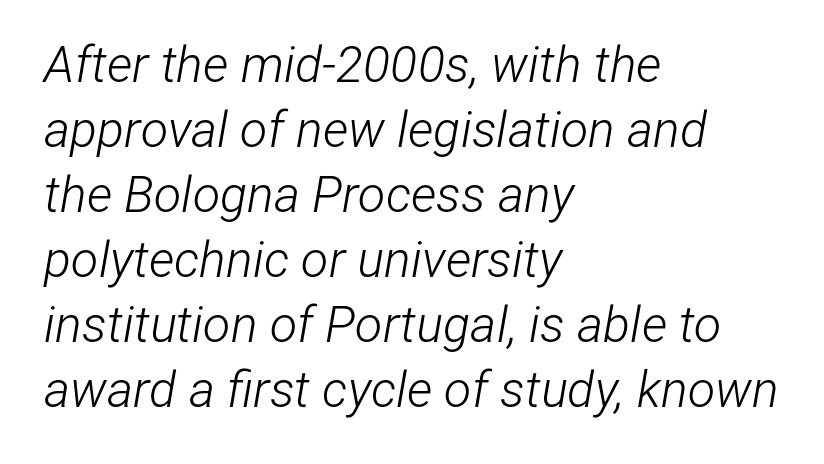
Q: Is the text bold? A: No.
Q: Is the text italic (slanted)? A: Yes, it leans right by about 12 degrees.
Q: Is the text underlined? A: No.
Q: How is the paragraph aligned? A: Left-aligned.
Q: Is the spacing between letters normal or unusually wide? A: Normal.
Q: Is the spacing between lines tight, normal or loose? A: Normal.
Q: Width (condensed, normal, or wide)? A: Condensed.
Q: Stroke contrast? A: Low.
Q: x-height? A: Medium.
Q: Monospaced? A: No.
